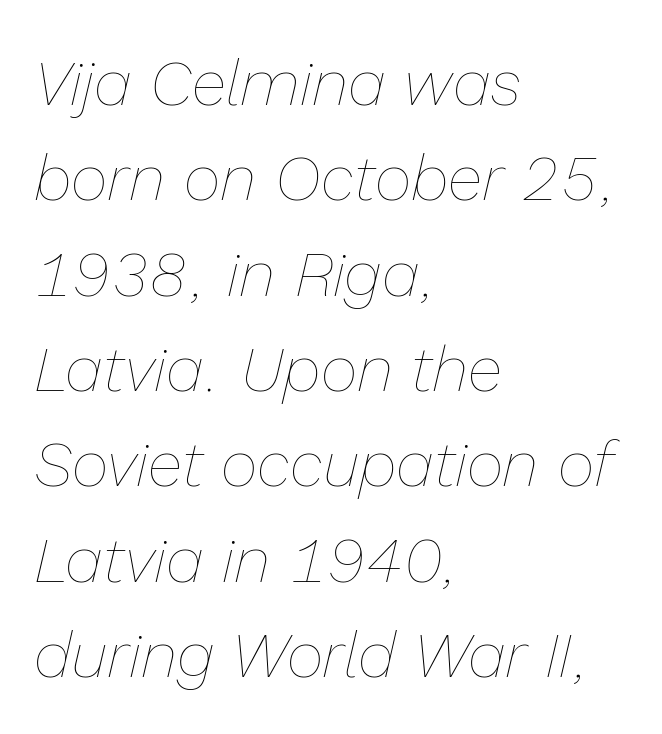
{"italic": "yes", "lean": "right", "slant_degrees": 13, "bold": "no", "weight": "thin", "width": "normal", "stroke_contrast": "low", "x_height": "medium", "monospaced": "no", "underline": "no", "align": "left", "line_spacing": "normal", "line_spacing_ratio": 1.49, "letter_spacing": "normal", "letter_spacing_em": 0.0, "glyph_px": 64}
